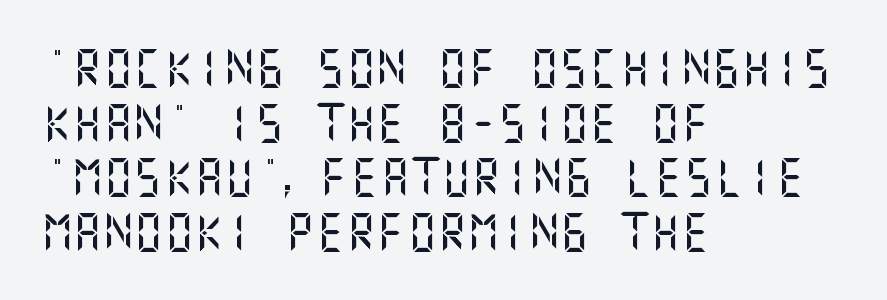
{"serif": "no", "italic": "no", "width": "normal", "stroke_contrast": "medium", "x_height": "large", "underline": "no", "align": "left", "line_spacing": "normal", "line_spacing_ratio": 1.44, "letter_spacing": "normal", "letter_spacing_em": 0.0, "glyph_px": 38}
